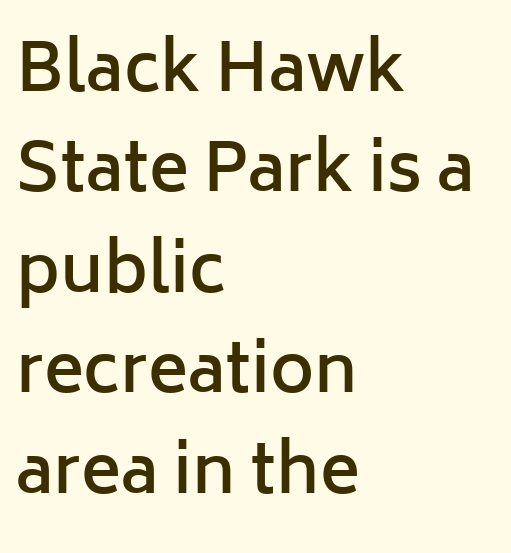
{"serif": "no", "italic": "no", "bold": "semi", "weight": "semibold", "width": "normal", "stroke_contrast": "low", "x_height": "medium", "monospaced": "no", "underline": "no", "align": "left", "line_spacing": "normal", "line_spacing_ratio": 1.5, "letter_spacing": "normal", "letter_spacing_em": 0.0, "glyph_px": 67}
